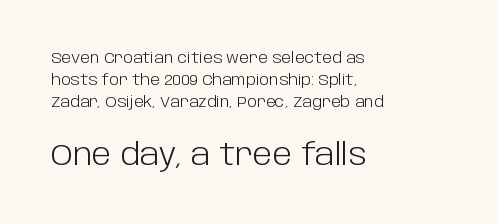
Q: Is the text bold? A: No.
Q: Is the text italic (slanted)? A: No, it is upright.
Q: Is the typeface a serif or a sans-serif typeface? A: Sans-serif.
Q: Is the text underlined? A: No.
Q: How is the paragraph aligned? A: Left-aligned.
Q: Is the spacing between letters normal or unusually wide? A: Normal.
Q: Is the spacing between lines tight, normal or loose? A: Normal.
Q: Which block of text is set in a larger size, the first (top) or the second (bottom)? A: The second (bottom) one.
Q: Width (condensed, normal, or wide)? A: Normal.
Q: Stroke contrast? A: Low.
Q: x-height? A: Large.
Q: Monospaced? A: No.
